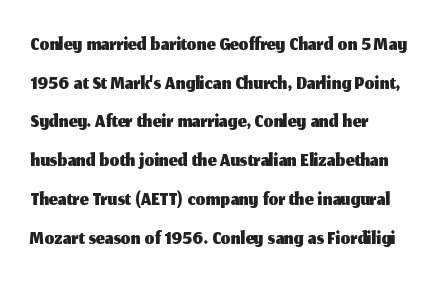
Q: Is the text italic (slanted)? A: No, it is upright.
Q: Is the typeface a serif or a sans-serif typeface? A: Sans-serif.
Q: Is the text underlined? A: No.
Q: How is the paragraph aligned? A: Left-aligned.
Q: Is the spacing between letters normal or unusually wide? A: Normal.
Q: Is the spacing between lines tight, normal or loose? A: Normal.
Q: Width (condensed, normal, or wide)? A: Normal.
Q: Stroke contrast? A: Medium.
Q: x-height? A: Medium.
Q: Monospaced? A: No.
